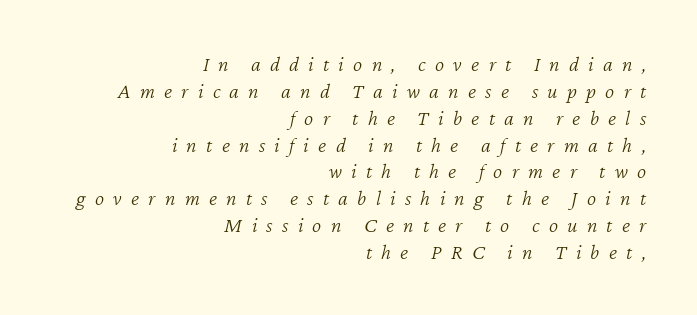
{"italic": "yes", "lean": "right", "slant_degrees": 12, "bold": "no", "underline": "no", "align": "right", "line_spacing_ratio": 1.22, "letter_spacing": "wide", "letter_spacing_em": 0.42, "glyph_px": 22}
